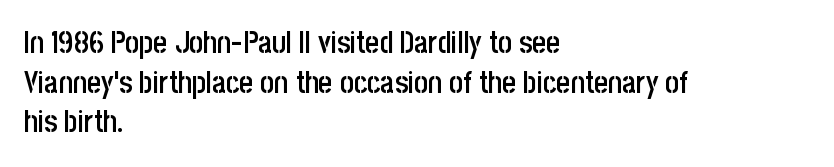
The passage shown has conventional tracking throughout. Vertically, the passage feels balanced, rows spaced as you'd expect. Is this a sans? Yes — the strokes have no serifs. The compositor pushed each line to the left boundary.
